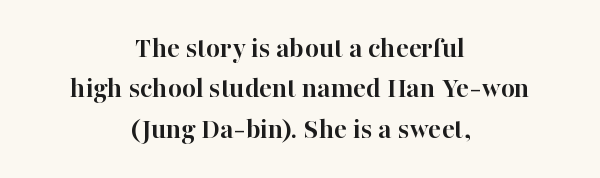
The image shows 30 px semibold serif type, upright; set centered, normal line spacing (1.35x), normal letter spacing, not underlined; high stroke contrast and a medium x-height.
